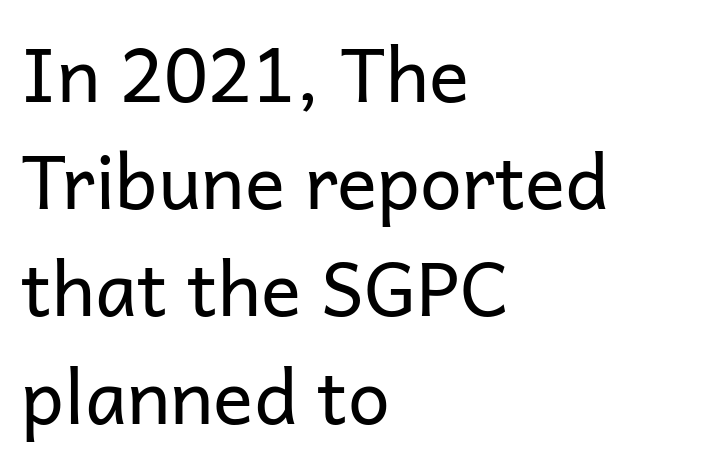
The image shows 75 px regular-weight sans-serif type, upright; set left-aligned, normal line spacing (1.43x), normal letter spacing, not underlined; low stroke contrast and a medium x-height.
